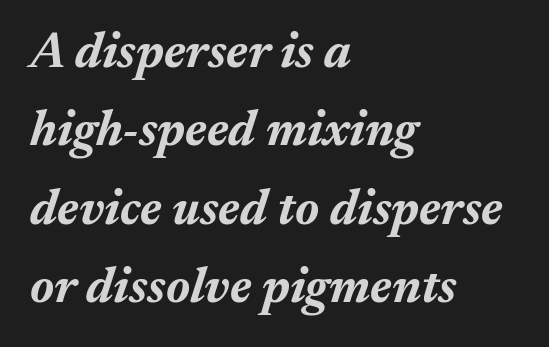
Spacing between characters is what you'd get straight out of the box. The characters look thick and weighty, a clear bold. The passage shown is typed in a proportional face where columns would drift. The text carries the slant typical of an italic or oblique font. The rendering anchors every line to the left-hand side.
